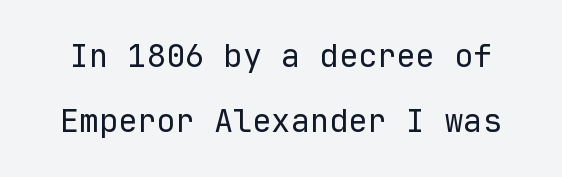
These lines are rendered in a fixed-pitch font. In terms of letterspacing, this is plain default setting. Ascenders rise straight up at ninety degrees. Lines of text with bare space underneath.
